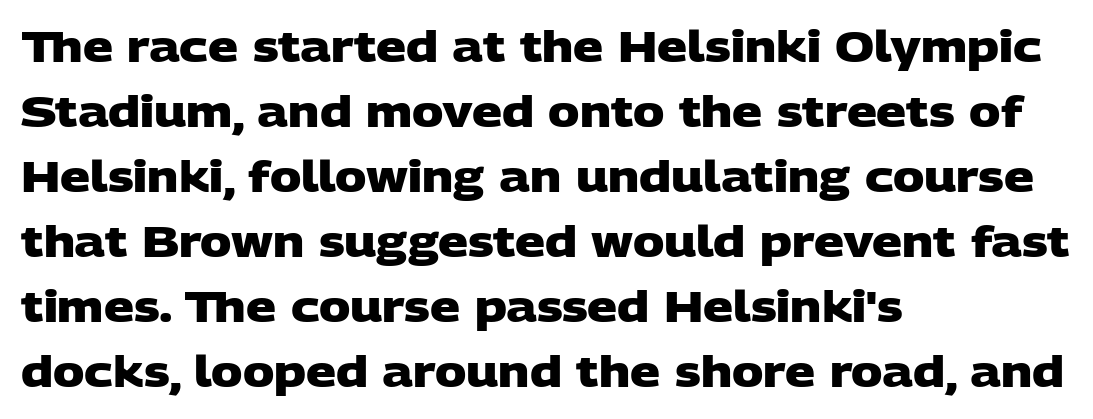
Q: Is the text bold? A: Yes.
Q: Is the typeface a serif or a sans-serif typeface? A: Sans-serif.
Q: Is the text underlined? A: No.
Q: How is the paragraph aligned? A: Left-aligned.
Q: Is the spacing between letters normal or unusually wide? A: Normal.
Q: Is the spacing between lines tight, normal or loose? A: Normal.
Q: Width (condensed, normal, or wide)? A: Wide.
Q: Stroke contrast? A: Low.
Q: x-height? A: Large.
Q: Monospaced? A: No.
